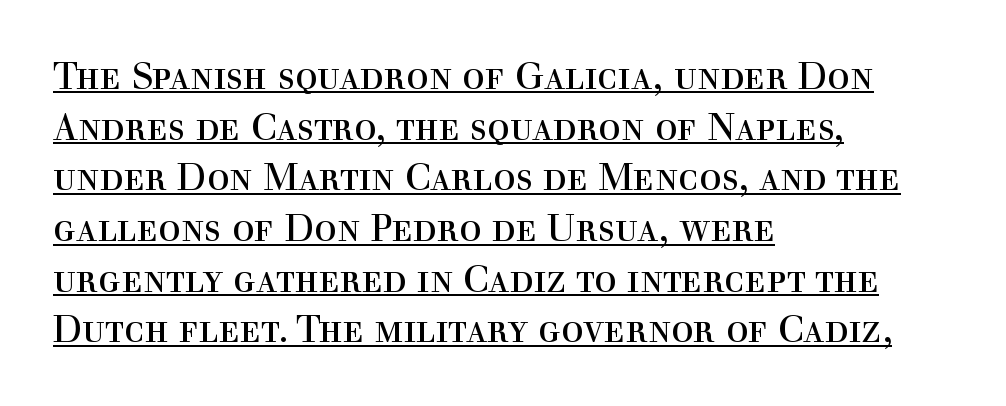
The image shows 37 px regular-weight serif type, upright; set left-aligned, normal line spacing (1.37x), normal letter spacing, underlined; a medium x-height.
